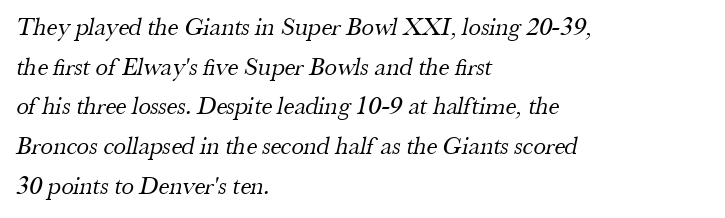
Short and long lines alike share a common starting point at left. Letters have the restrained weight of plain body copy at most. The passage shown stacks its lines at a standard gap. Default kerning and tracking; the words read as compact shapes. Any mark beneath the type? The region is blank.
